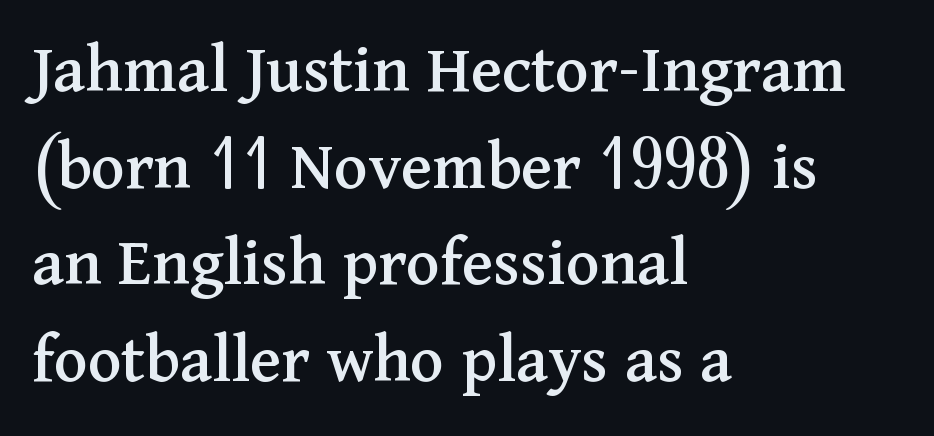
The image shows 71 px serif type, upright; set left-aligned, normal line spacing (1.36x), normal letter spacing, not underlined; medium stroke contrast and a medium x-height.
